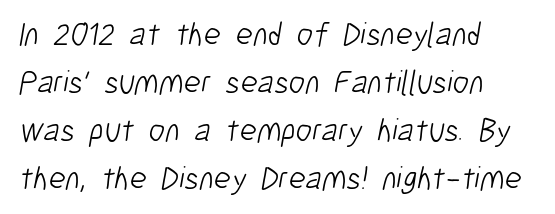
{"serif": "no", "bold": "no", "weight": "light", "width": "condensed", "stroke_contrast": "low", "x_height": "medium", "monospaced": "no", "underline": "no", "align": "left", "line_spacing": "normal", "line_spacing_ratio": 1.45, "letter_spacing": "normal", "letter_spacing_em": 0.0, "glyph_px": 33}
